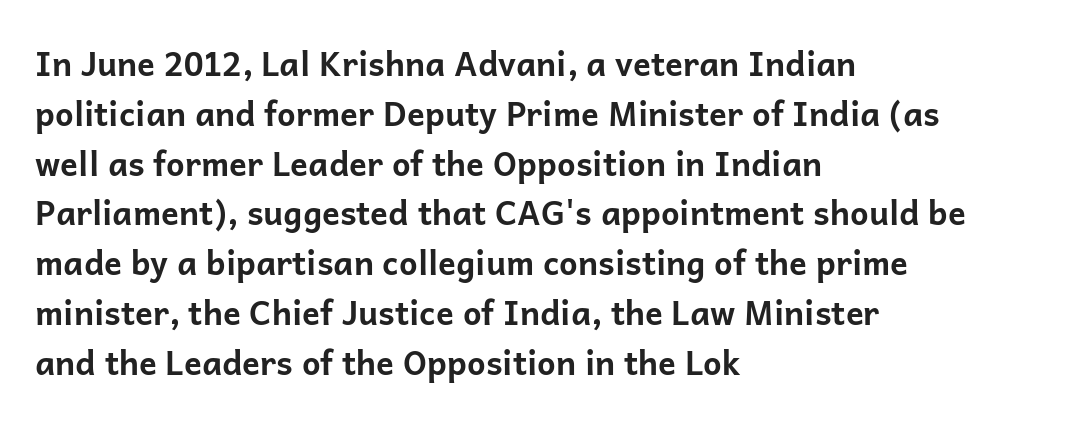
The image shows 33 px bold sans-serif type, upright; set left-aligned, normal line spacing (1.51x), normal letter spacing, not underlined; low stroke contrast and a medium x-height.
